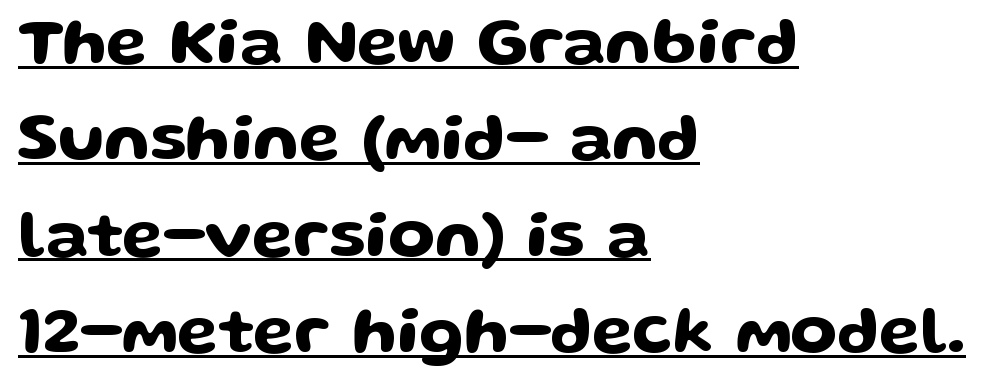
Unlike a traditional serif, this face leaves its strokes unadorned. A typesetter would mark this as roman, not italic. Every word sits above its own underline. Evenly set lines give the paragraph a standard silhouette. Caption: multi-line text, flush left, ragged right.
